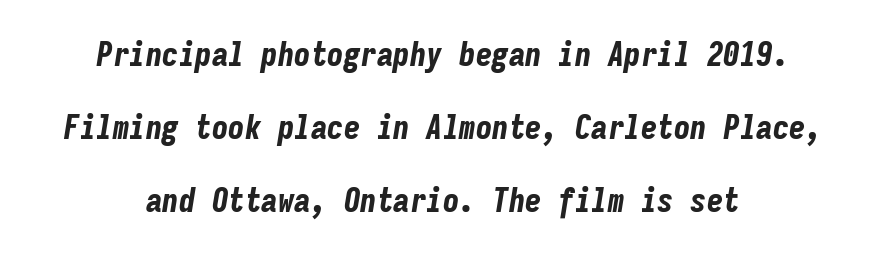
The image shows 33 px bold, condensed type, italic (leaning right), monospaced; set centered, loose line spacing (2.21x), normal letter spacing, not underlined; low stroke contrast and a medium x-height.
